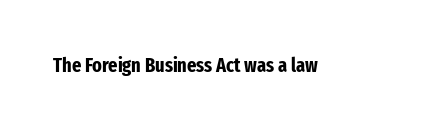
{"italic": "no", "bold": "yes", "underline": "no", "letter_spacing": "normal", "letter_spacing_em": 0.0, "glyph_px": 20}
